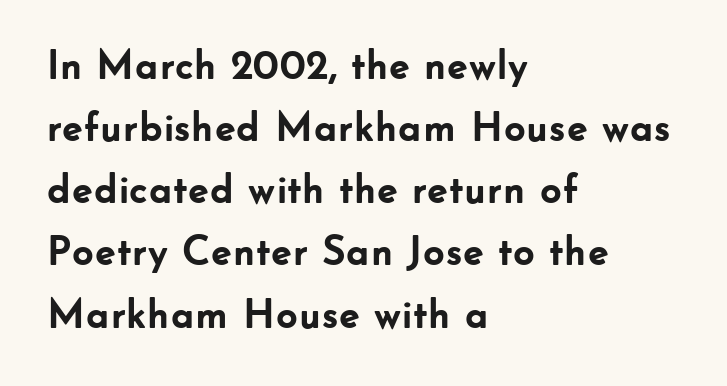
Q: Is the text bold? A: Yes.
Q: Is the text italic (slanted)? A: No, it is upright.
Q: Is the typeface a serif or a sans-serif typeface? A: Sans-serif.
Q: Is the text underlined? A: No.
Q: How is the paragraph aligned? A: Left-aligned.
Q: Is the spacing between letters normal or unusually wide? A: Normal.
Q: Is the spacing between lines tight, normal or loose? A: Normal.
Q: Width (condensed, normal, or wide)? A: Normal.
Q: Stroke contrast? A: Low.
Q: x-height? A: Small.
Q: Monospaced? A: No.
